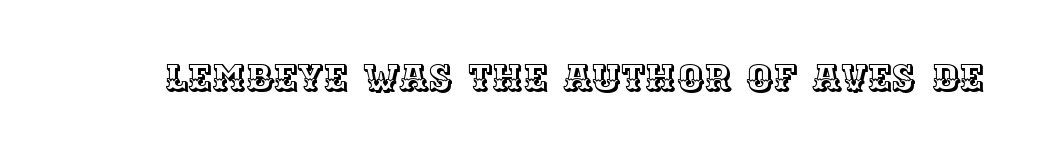
Q: Is the text italic (slanted)? A: No, it is upright.
Q: Is the text underlined? A: No.
Q: Is the spacing between letters normal or unusually wide? A: Normal.
Q: Width (condensed, normal, or wide)? A: Normal.
Q: x-height? A: Large.
Q: Monospaced? A: No.
